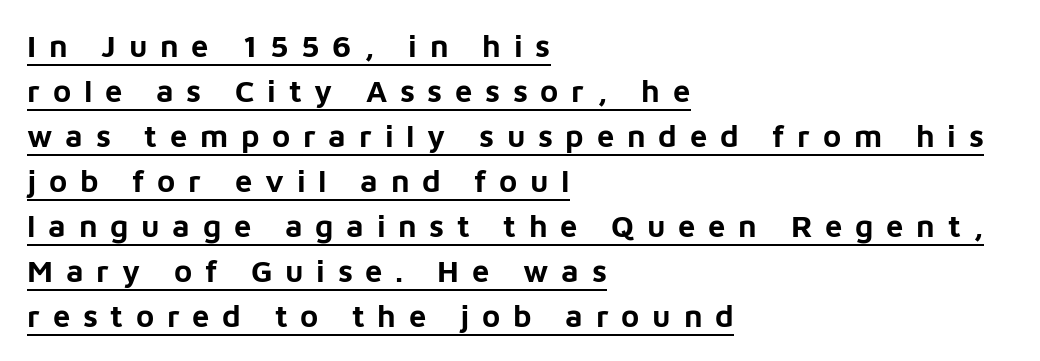
Q: Is the text bold? A: Yes.
Q: Is the text italic (slanted)? A: No, it is upright.
Q: Is the typeface a serif or a sans-serif typeface? A: Sans-serif.
Q: Is the text underlined? A: Yes.
Q: How is the paragraph aligned? A: Left-aligned.
Q: Is the spacing between letters normal or unusually wide? A: Unusually wide.
Q: Is the spacing between lines tight, normal or loose? A: Normal.
Q: Width (condensed, normal, or wide)? A: Normal.
Q: Stroke contrast? A: Low.
Q: x-height? A: Medium.
Q: Monospaced? A: No.
